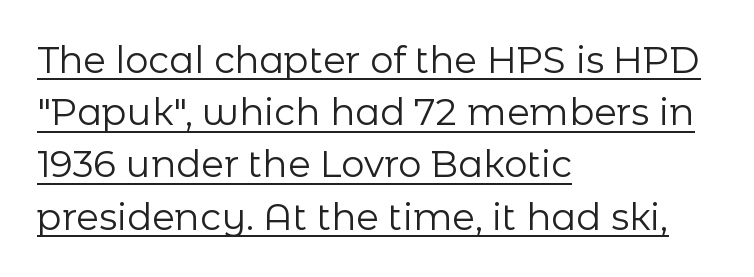
The image shows 37 px regular-weight sans-serif type, upright; set left-aligned, normal line spacing (1.41x), normal letter spacing, underlined; low stroke contrast and a medium x-height.
